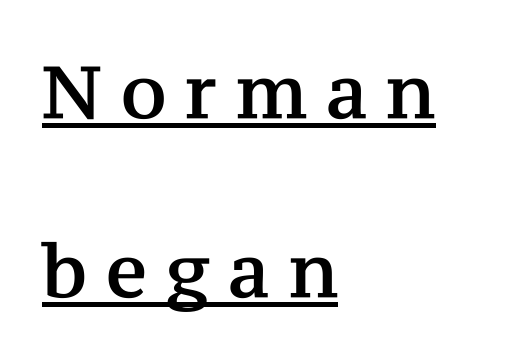
{"serif": "yes", "italic": "no", "width": "normal", "stroke_contrast": "medium", "x_height": "medium", "monospaced": "no", "underline": "yes", "align": "left", "line_spacing": "loose", "line_spacing_ratio": 2.45, "letter_spacing": "wide", "letter_spacing_em": 0.26, "glyph_px": 73}
